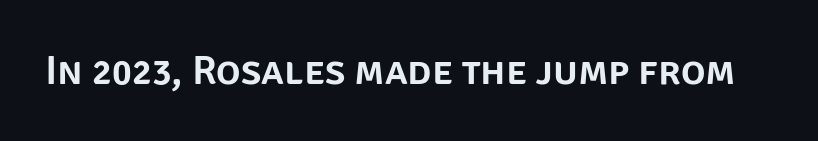
Q: Is the text italic (slanted)? A: No, it is upright.
Q: Is the typeface a serif or a sans-serif typeface? A: Sans-serif.
Q: Is the text underlined? A: No.
Q: Is the spacing between letters normal or unusually wide? A: Normal.
Q: Width (condensed, normal, or wide)? A: Normal.
Q: Stroke contrast? A: Low.
Q: x-height? A: Large.
Q: Monospaced? A: No.
